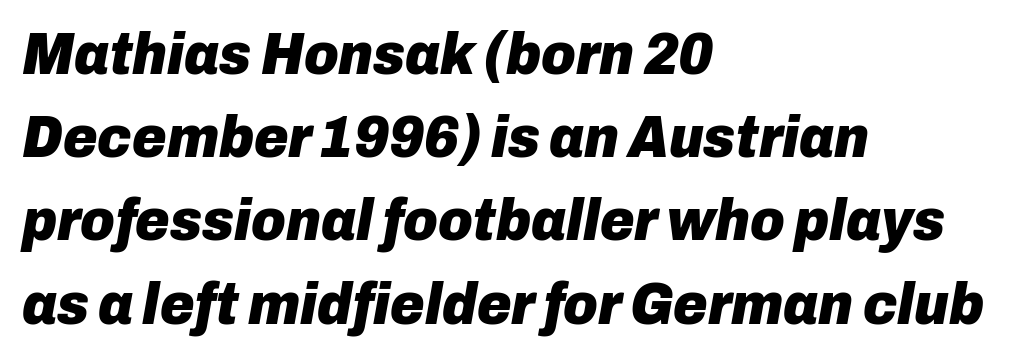
The image shows 59 px heavy type, italic (leaning right); set left-aligned, normal line spacing (1.41x), normal letter spacing, not underlined; low stroke contrast and a medium x-height.
